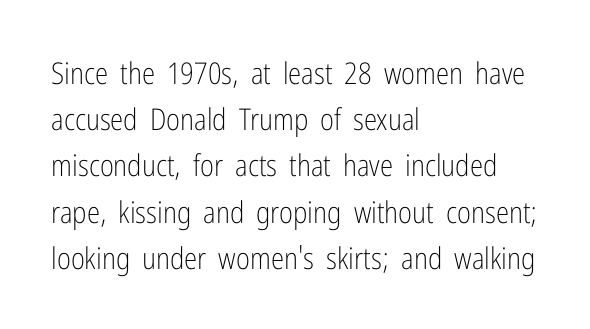
Q: Is the text bold? A: No.
Q: Is the text italic (slanted)? A: No, it is upright.
Q: Is the typeface a serif or a sans-serif typeface? A: Sans-serif.
Q: Is the text underlined? A: No.
Q: How is the paragraph aligned? A: Left-aligned.
Q: Is the spacing between letters normal or unusually wide? A: Normal.
Q: Is the spacing between lines tight, normal or loose? A: Normal.
Q: Width (condensed, normal, or wide)? A: Condensed.
Q: Stroke contrast? A: Low.
Q: x-height? A: Medium.
Q: Monospaced? A: No.
